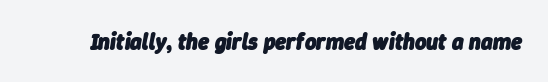
{"italic": "yes", "lean": "right", "slant_degrees": 9, "bold": "yes", "underline": "no", "letter_spacing": "normal", "letter_spacing_em": 0.0, "glyph_px": 22}
